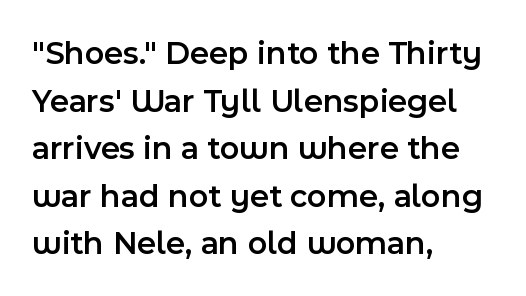
Interline gaps are of average width in this sample. The horizontal fit of the characters is conventional and even. Vertical strokes here are truly vertical. Varying glyph widths throughout — classic text-font behaviour. A bare baseline throughout the passage.
